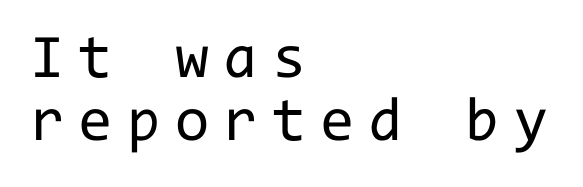
{"serif": "no", "italic": "no", "bold": "no", "weight": "regular", "width": "normal", "stroke_contrast": "low", "x_height": "medium", "monospaced": "yes", "underline": "no", "align": "left", "line_spacing": "tight", "line_spacing_ratio": 1.02, "letter_spacing": "wide", "letter_spacing_em": 0.23, "glyph_px": 62}
